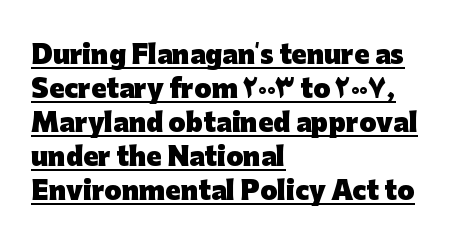
Q: Is the text bold? A: Yes.
Q: Is the text italic (slanted)? A: No, it is upright.
Q: Is the text underlined? A: Yes.
Q: How is the paragraph aligned? A: Left-aligned.
Q: Is the spacing between letters normal or unusually wide? A: Normal.
Q: Is the spacing between lines tight, normal or loose? A: Normal.
